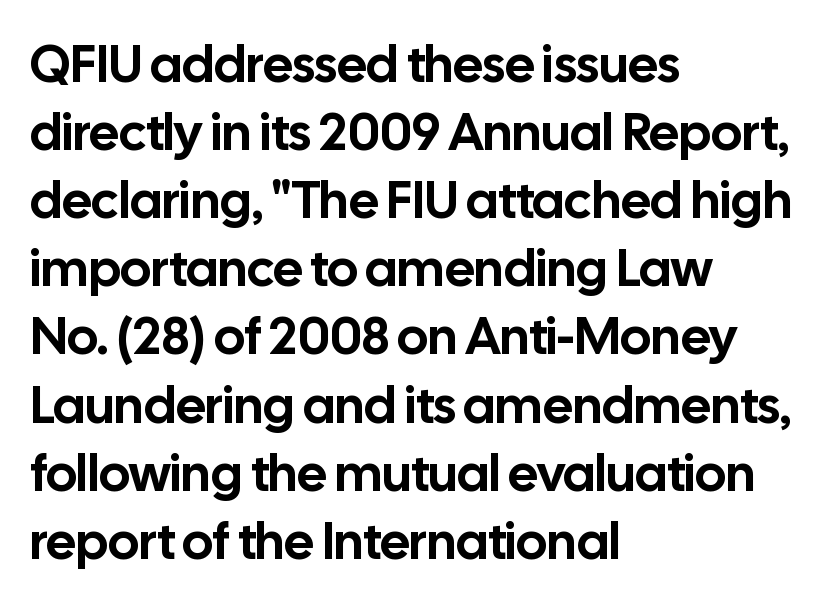
{"serif": "no", "italic": "no", "width": "normal", "stroke_contrast": "low", "x_height": "medium", "monospaced": "no", "underline": "no", "align": "left", "line_spacing": "normal", "line_spacing_ratio": 1.31, "letter_spacing": "normal", "letter_spacing_em": 0.0, "glyph_px": 52}
